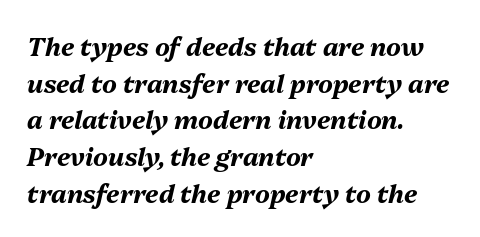
The text carries the slant typical of an italic or oblique font. The zone under the glyphs is completely vacant. This is heavy type, rendered in bold. The rendering anchors every line to the left-hand side. These lines keep a tight, regular rhythm from letter to letter.
